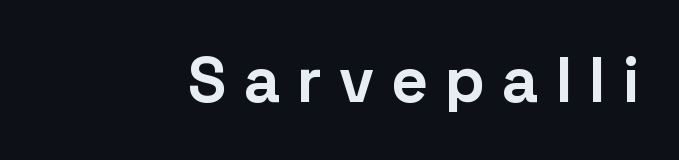
{"serif": "no", "italic": "no", "bold": "yes", "weight": "bold", "width": "normal", "stroke_contrast": "low", "x_height": "medium", "monospaced": "no", "underline": "no", "letter_spacing": "wide", "letter_spacing_em": 0.26, "glyph_px": 64}
